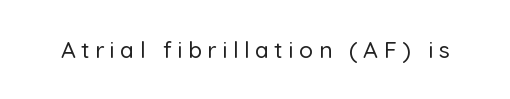
Q: Is the text italic (slanted)? A: No, it is upright.
Q: Is the text underlined? A: No.
Q: Is the spacing between letters normal or unusually wide? A: Unusually wide.
